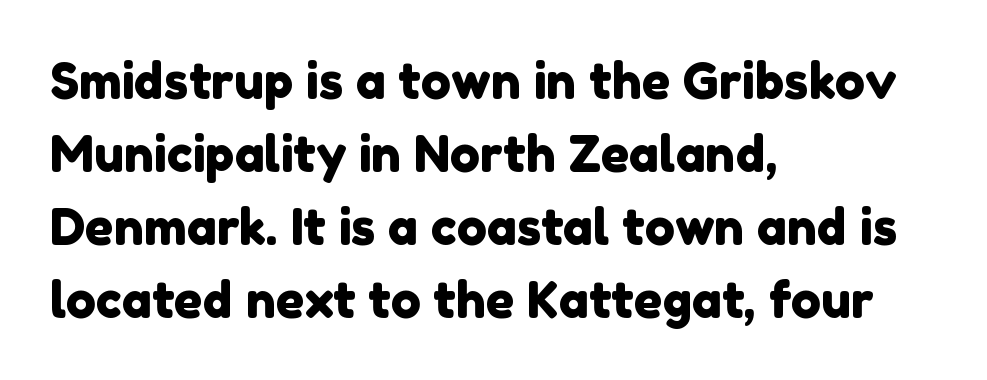
The image shows 50 px sans-serif type; set left-aligned, normal line spacing (1.46x), normal letter spacing, not underlined; low stroke contrast and a medium x-height.
